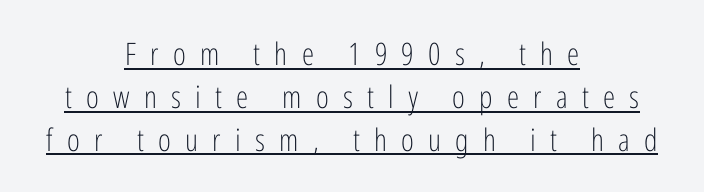
Q: Is the text bold? A: No.
Q: Is the text italic (slanted)? A: No, it is upright.
Q: Is the typeface a serif or a sans-serif typeface? A: Sans-serif.
Q: Is the text underlined? A: Yes.
Q: How is the paragraph aligned? A: Centered.
Q: Is the spacing between letters normal or unusually wide? A: Unusually wide.
Q: Is the spacing between lines tight, normal or loose? A: Normal.
Q: Width (condensed, normal, or wide)? A: Condensed.
Q: Stroke contrast? A: Low.
Q: x-height? A: Medium.
Q: Monospaced? A: No.
